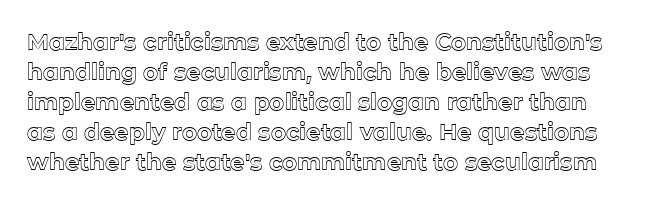
Q: Is the text italic (slanted)? A: No, it is upright.
Q: Is the text underlined? A: No.
Q: Is the spacing between letters normal or unusually wide? A: Normal.
Q: Is the spacing between lines tight, normal or loose? A: Normal.
